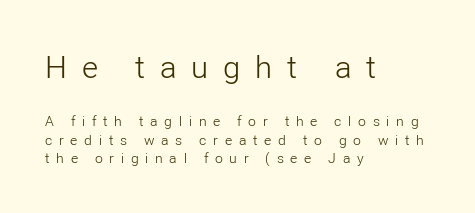
{"serif": "no", "italic": "no", "bold": "no", "weight": "light", "width": "normal", "stroke_contrast": "low", "x_height": "medium", "monospaced": "no", "underline": "no", "align": "left", "line_spacing": "normal", "line_spacing_ratio": 1.33, "letter_spacing": "wide", "letter_spacing_em": 0.48, "larger_block": "first", "size_ratio": 2.21, "glyph_px": 31}
